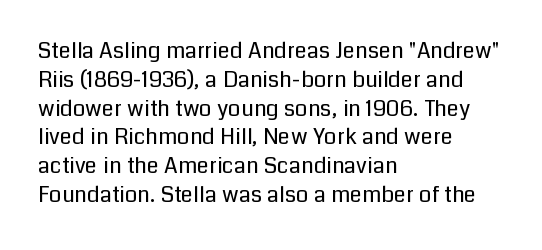
Q: Is the text bold? A: No.
Q: Is the text italic (slanted)? A: No, it is upright.
Q: Is the text underlined? A: No.
Q: How is the paragraph aligned? A: Left-aligned.
Q: Is the spacing between letters normal or unusually wide? A: Normal.
Q: Is the spacing between lines tight, normal or loose? A: Normal.
